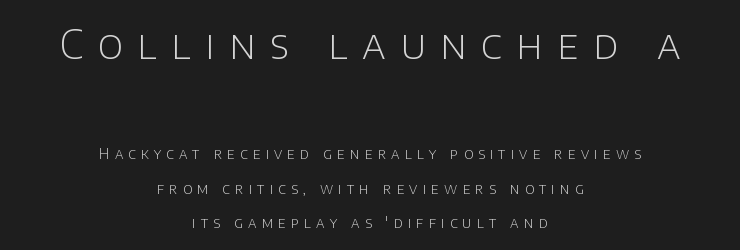
The image shows 39 px light sans-serif type, upright; set centered, loose line spacing (2.44x), unusually wide letter spacing (+0.37 em), not underlined; the first (top) block is 2.79x larger; low stroke contrast and a large x-height.
